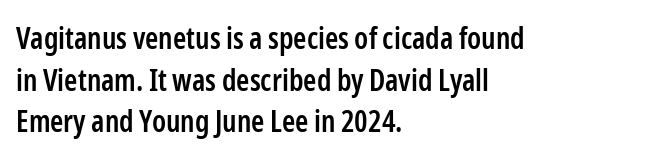
Q: Is the text bold? A: Semi-bold.
Q: Is the text italic (slanted)? A: No, it is upright.
Q: Is the typeface a serif or a sans-serif typeface? A: Sans-serif.
Q: Is the text underlined? A: No.
Q: How is the paragraph aligned? A: Left-aligned.
Q: Is the spacing between letters normal or unusually wide? A: Normal.
Q: Is the spacing between lines tight, normal or loose? A: Normal.
Q: Width (condensed, normal, or wide)? A: Condensed.
Q: Stroke contrast? A: Low.
Q: x-height? A: Medium.
Q: Monospaced? A: No.
